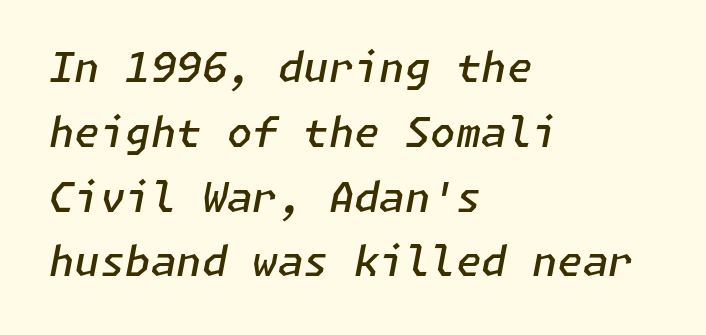
Stems and bowls a touch heavier than normal — semibold. The type is set solid horizontally, with unmodified tracking. This sample uses an oblique cut, with every glyph tilted off the vertical. Has an underline been added? It has not. Visually the block forms a straight wall on the left and a jagged coastline on the right.
